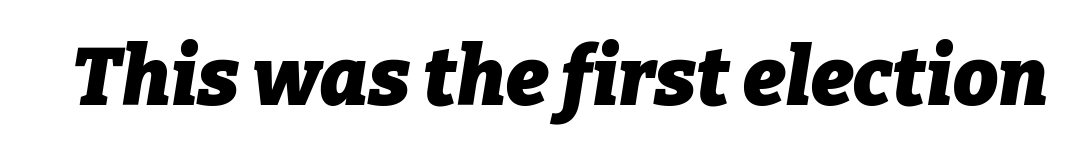
Q: Is the text bold? A: Yes.
Q: Is the text italic (slanted)? A: Yes, it leans right by about 9 degrees.
Q: Is the text underlined? A: No.
Q: Is the spacing between letters normal or unusually wide? A: Normal.
Q: Width (condensed, normal, or wide)? A: Normal.
Q: Stroke contrast? A: Low.
Q: x-height? A: Medium.
Q: Monospaced? A: No.
